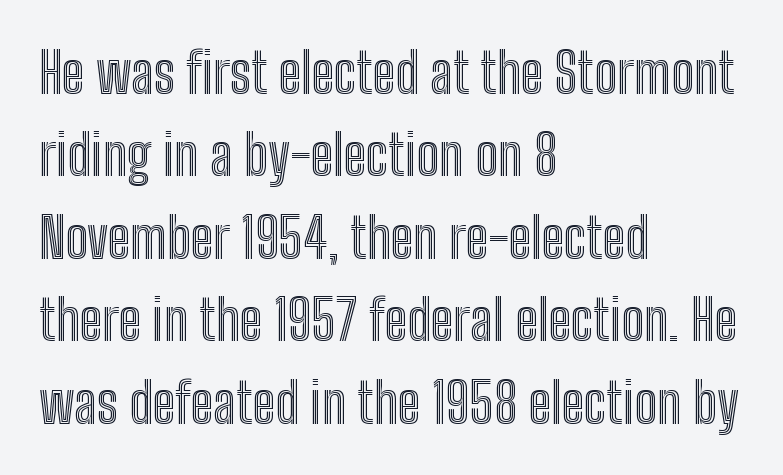
Q: Is the text italic (slanted)? A: No, it is upright.
Q: Is the text underlined? A: No.
Q: How is the paragraph aligned? A: Left-aligned.
Q: Is the spacing between letters normal or unusually wide? A: Normal.
Q: Is the spacing between lines tight, normal or loose? A: Normal.
Q: Width (condensed, normal, or wide)? A: Condensed.
Q: x-height? A: Medium.
Q: Monospaced? A: No.
